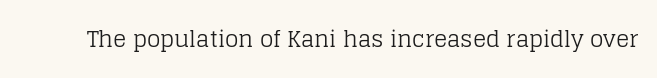
The image shows 22 px text type, upright; set normal letter spacing, not underlined.
